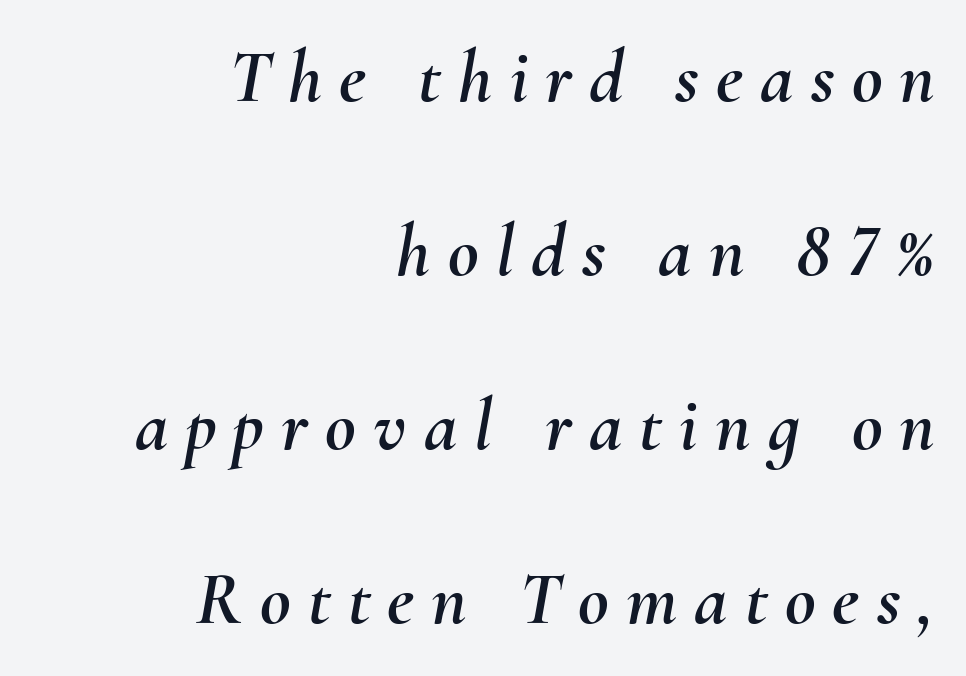
Think of a printed novel: that variable character pitch is what you see here. Alignment: flush right. Vertical spacing — loose. A clean baseline with only descenders dipping below it. Here the glyphs are tracked loosely, breaking word shapes into spaced letters. The specimen reads as italic at a glance.
